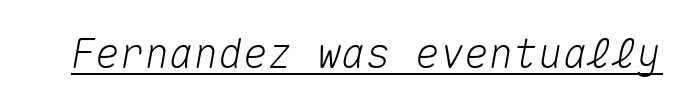
Q: Is the text italic (slanted)? A: Yes, it leans right by about 10 degrees.
Q: Is the text underlined? A: Yes.
Q: Is the spacing between letters normal or unusually wide? A: Normal.
Q: Width (condensed, normal, or wide)? A: Normal.
Q: Stroke contrast? A: Medium.
Q: x-height? A: Medium.
Q: Monospaced? A: Yes.
